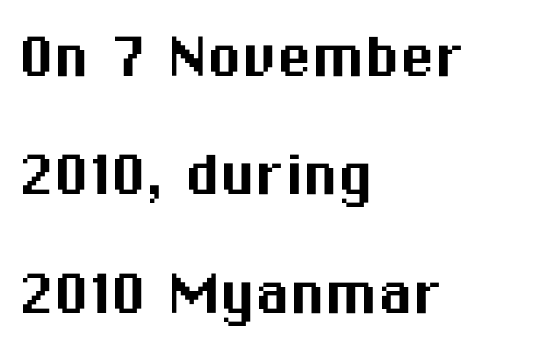
{"serif": "no", "italic": "no", "width": "normal", "stroke_contrast": "medium", "x_height": "medium", "monospaced": "no", "underline": "no", "align": "left", "line_spacing": "normal", "line_spacing_ratio": 1.69, "letter_spacing": "normal", "letter_spacing_em": 0.0, "glyph_px": 70}
